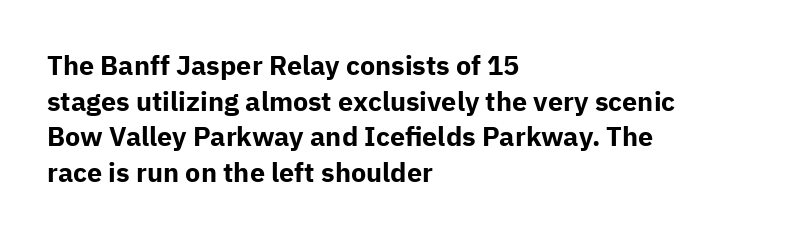
{"italic": "no", "bold": "yes", "underline": "no", "align": "left", "line_spacing": "normal", "line_spacing_ratio": 1.32, "letter_spacing": "normal", "letter_spacing_em": 0.0, "glyph_px": 27}
